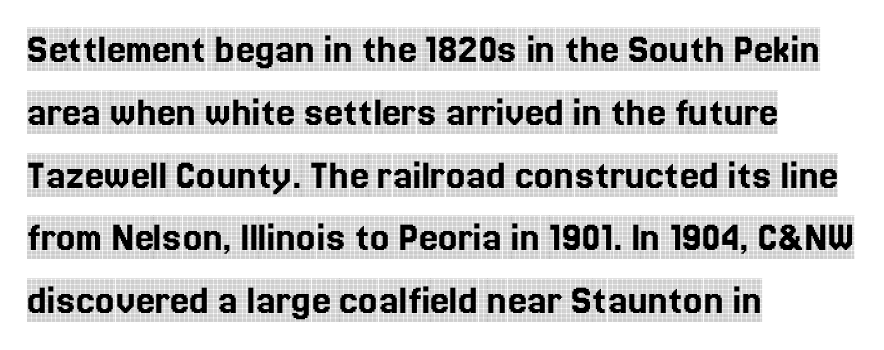
{"serif": "yes", "italic": "no", "width": "condensed", "x_height": "large", "monospaced": "no", "underline": "no", "align": "left", "line_spacing": "normal", "line_spacing_ratio": 1.46, "letter_spacing": "normal", "letter_spacing_em": 0.0, "glyph_px": 43}
